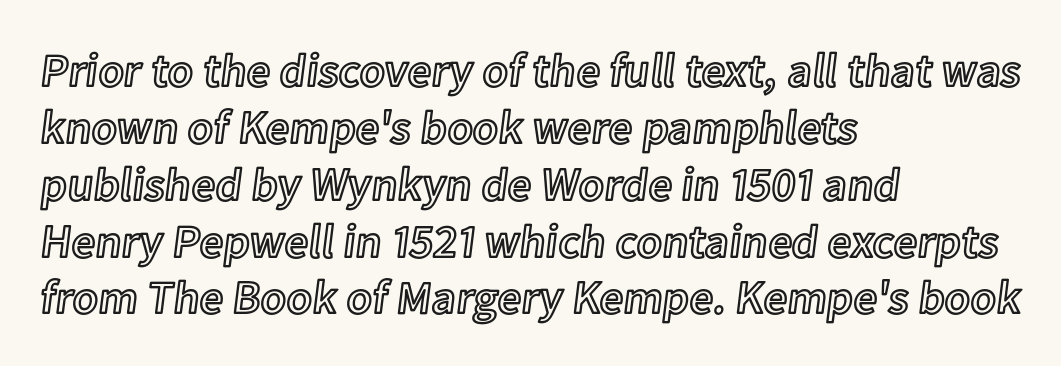
{"width": "normal", "x_height": "medium", "monospaced": "no", "underline": "no", "align": "left", "line_spacing_ratio": 1.21, "letter_spacing": "normal", "letter_spacing_em": 0.0, "glyph_px": 47}
